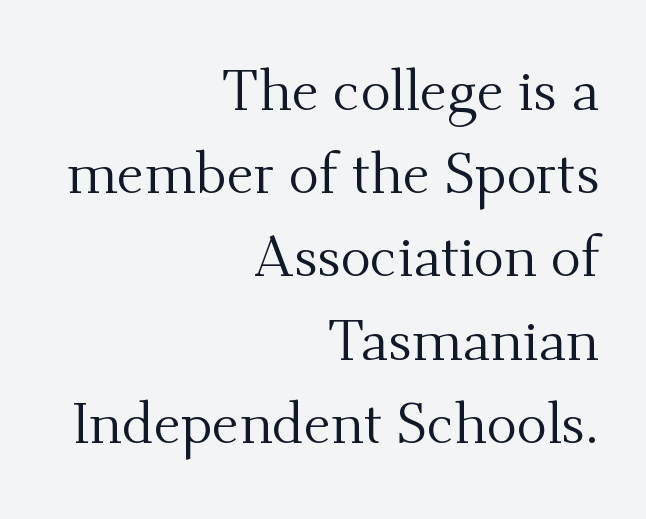
Rule under the text: the space is simply empty. Is the type heavy? It reads as light-to-regular instead. Line endings align vertically; line beginnings do not. Spacing between characters is what you'd get straight out of the box.
